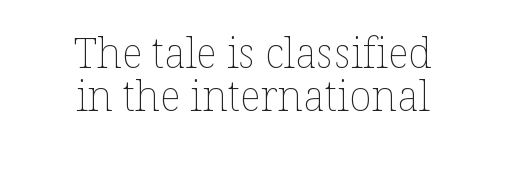
The image shows 42 px thin type, upright; set centered, tight line spacing (1.02x), normal letter spacing, not underlined; low stroke contrast and a medium x-height.
